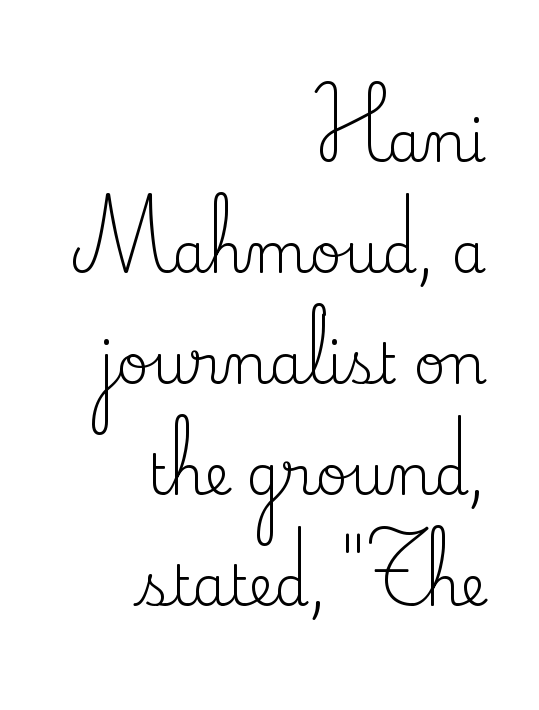
Q: Is the text bold? A: No.
Q: Is the text italic (slanted)? A: No, it is upright.
Q: Is the typeface a serif or a sans-serif typeface? A: Serif.
Q: Is the text underlined? A: No.
Q: How is the paragraph aligned? A: Right-aligned.
Q: Is the spacing between letters normal or unusually wide? A: Normal.
Q: Is the spacing between lines tight, normal or loose? A: Loose.
Q: Width (condensed, normal, or wide)? A: Normal.
Q: Stroke contrast? A: Medium.
Q: x-height? A: Small.
Q: Monospaced? A: No.
